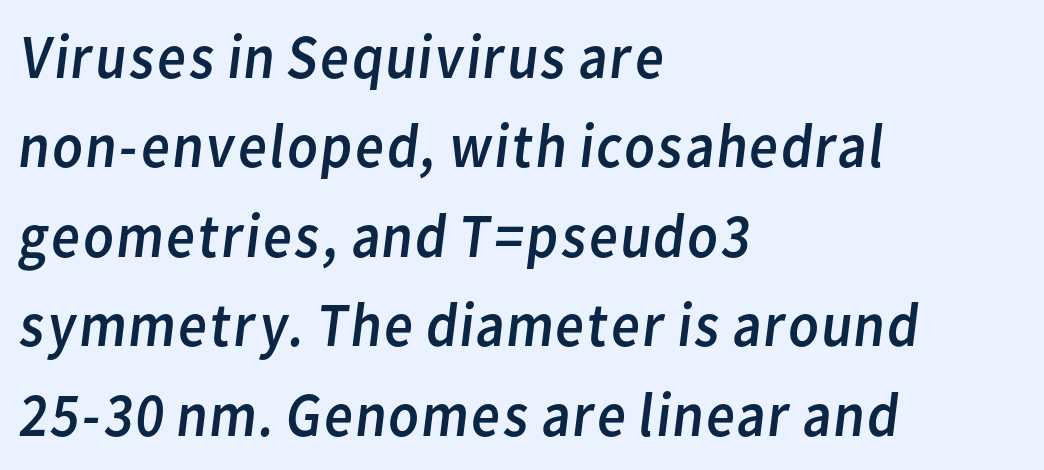
Q: Is the text bold? A: No.
Q: Is the typeface a serif or a sans-serif typeface? A: Sans-serif.
Q: Is the text underlined? A: No.
Q: How is the paragraph aligned? A: Left-aligned.
Q: Is the spacing between letters normal or unusually wide? A: Normal.
Q: Is the spacing between lines tight, normal or loose? A: Normal.
Q: Width (condensed, normal, or wide)? A: Normal.
Q: Stroke contrast? A: Low.
Q: x-height? A: Medium.
Q: Monospaced? A: No.
